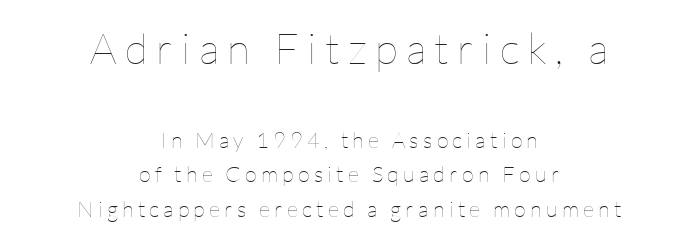
Q: Is the text bold? A: No.
Q: Is the text italic (slanted)? A: No, it is upright.
Q: Is the text underlined? A: No.
Q: How is the paragraph aligned? A: Centered.
Q: Is the spacing between lines tight, normal or loose? A: Normal.
Q: Which block of text is set in a larger size, the first (top) or the second (bottom)? A: The first (top) one.
Q: Width (condensed, normal, or wide)? A: Normal.
Q: Stroke contrast? A: Low.
Q: x-height? A: Medium.
Q: Monospaced? A: No.
